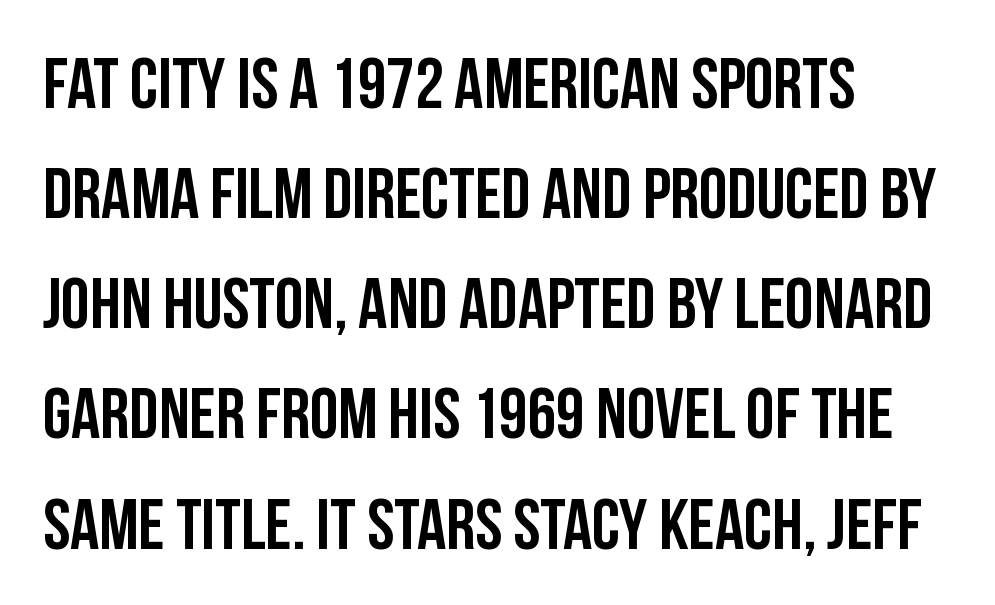
Q: Is the text italic (slanted)? A: No, it is upright.
Q: Is the typeface a serif or a sans-serif typeface? A: Sans-serif.
Q: Is the text underlined? A: No.
Q: How is the paragraph aligned? A: Left-aligned.
Q: Is the spacing between letters normal or unusually wide? A: Normal.
Q: Is the spacing between lines tight, normal or loose? A: Normal.
Q: Width (condensed, normal, or wide)? A: Condensed.
Q: Stroke contrast? A: Low.
Q: x-height? A: Large.
Q: Monospaced? A: No.
